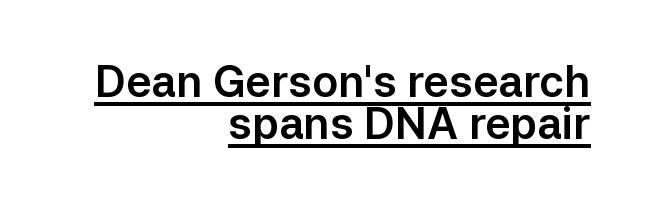
Q: Is the text italic (slanted)? A: No, it is upright.
Q: Is the typeface a serif or a sans-serif typeface? A: Sans-serif.
Q: Is the text underlined? A: Yes.
Q: How is the paragraph aligned? A: Right-aligned.
Q: Is the spacing between letters normal or unusually wide? A: Normal.
Q: Is the spacing between lines tight, normal or loose? A: Tight.
Q: Width (condensed, normal, or wide)? A: Normal.
Q: Stroke contrast? A: Low.
Q: x-height? A: Medium.
Q: Monospaced? A: No.
